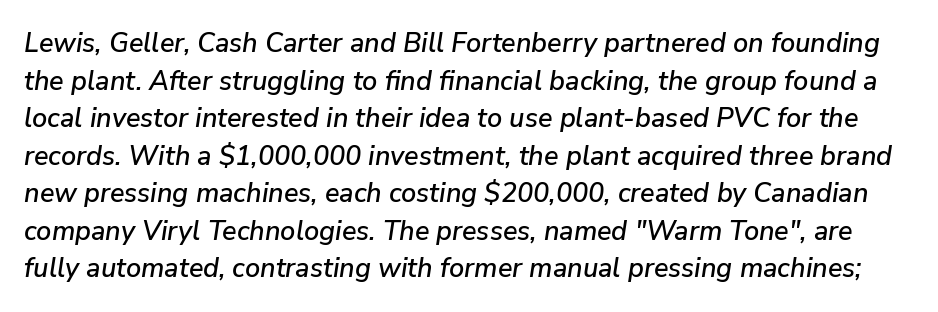
The image shows 27 px text type, italic (leaning right); set normal line spacing (1.39x), normal letter spacing, not underlined.
